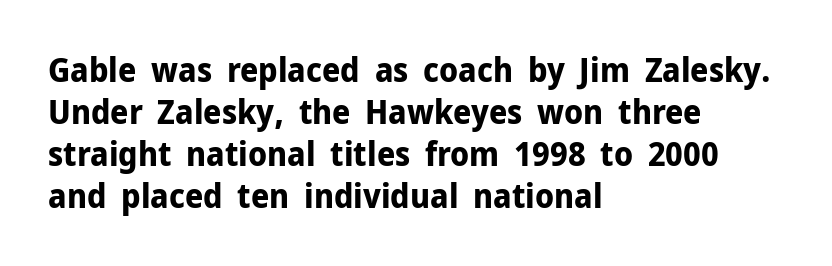
{"serif": "no", "italic": "no", "bold": "yes", "weight": "bold", "width": "normal", "stroke_contrast": "low", "x_height": "medium", "monospaced": "no", "underline": "no", "align": "left", "line_spacing": "normal", "line_spacing_ratio": 1.27, "letter_spacing": "normal", "letter_spacing_em": 0.0, "glyph_px": 33}
